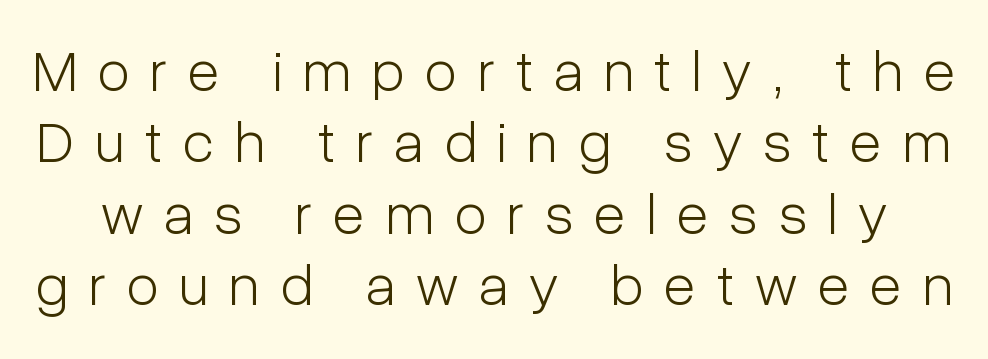
The image shows 59 px light, condensed sans-serif type, upright; set line spacing 1.21x, unusually wide letter spacing (+0.35 em), not underlined; low stroke contrast and a medium x-height.
